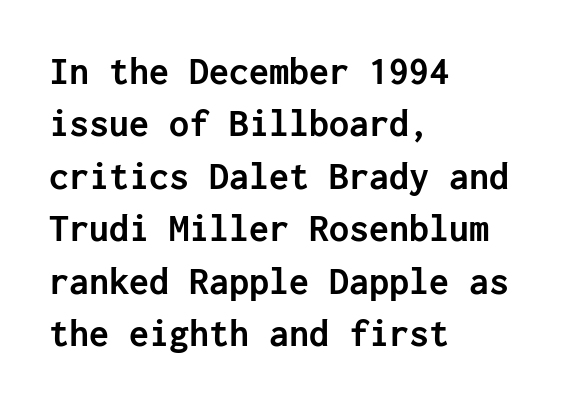
Q: Is the text bold? A: Yes.
Q: Is the text italic (slanted)? A: No, it is upright.
Q: Is the typeface a serif or a sans-serif typeface? A: Sans-serif.
Q: Is the text underlined? A: No.
Q: How is the paragraph aligned? A: Left-aligned.
Q: Is the spacing between letters normal or unusually wide? A: Normal.
Q: Is the spacing between lines tight, normal or loose? A: Normal.
Q: Width (condensed, normal, or wide)? A: Normal.
Q: Stroke contrast? A: Low.
Q: x-height? A: Medium.
